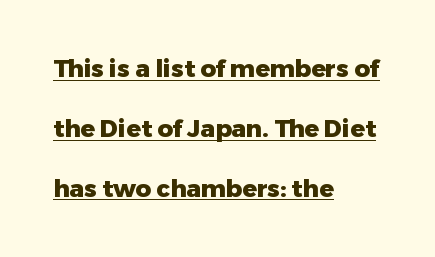
The image shows 24 px bold type, upright; set left-aligned, loose line spacing (2.49x), normal letter spacing, underlined.
